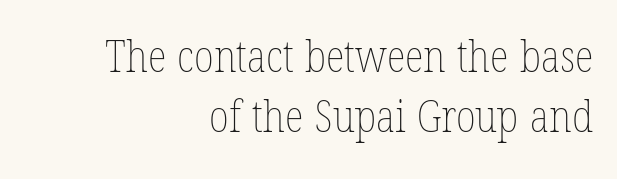
{"bold": "no", "weight": "thin", "width": "condensed", "stroke_contrast": "low", "x_height": "medium", "monospaced": "no", "underline": "no", "align": "right", "line_spacing": "normal", "line_spacing_ratio": 1.37, "letter_spacing": "normal", "letter_spacing_em": 0.0, "glyph_px": 44}
